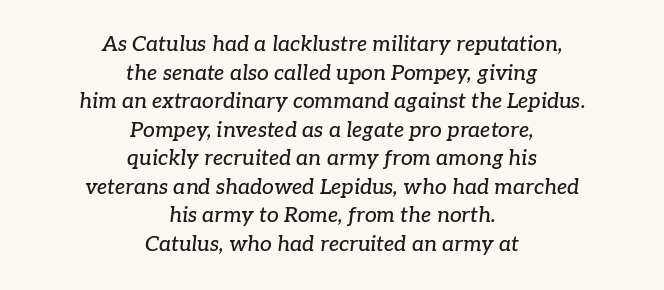
Q: Is the text italic (slanted)? A: Yes, it leans right by about 7 degrees.
Q: Is the text underlined? A: No.
Q: How is the paragraph aligned? A: Centered.
Q: Is the spacing between letters normal or unusually wide? A: Normal.
Q: Is the spacing between lines tight, normal or loose? A: Normal.
